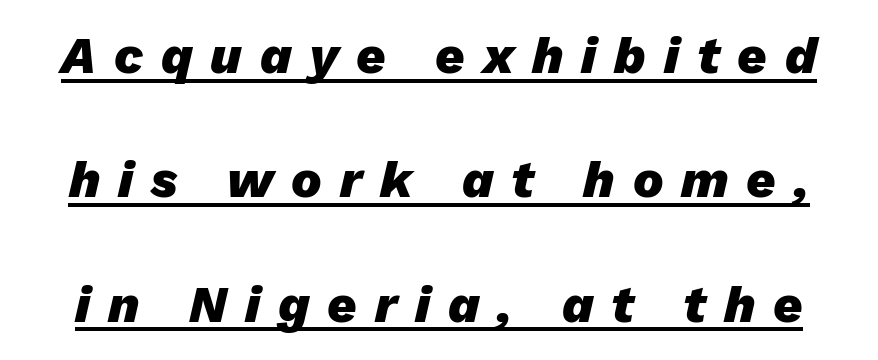
Q: Is the text bold? A: Yes.
Q: Is the text italic (slanted)? A: Yes, it leans right by about 13 degrees.
Q: Is the text underlined? A: Yes.
Q: Is the spacing between letters normal or unusually wide? A: Unusually wide.
Q: Is the spacing between lines tight, normal or loose? A: Loose.
Q: Width (condensed, normal, or wide)? A: Normal.
Q: Stroke contrast? A: Low.
Q: x-height? A: Medium.
Q: Monospaced? A: No.
